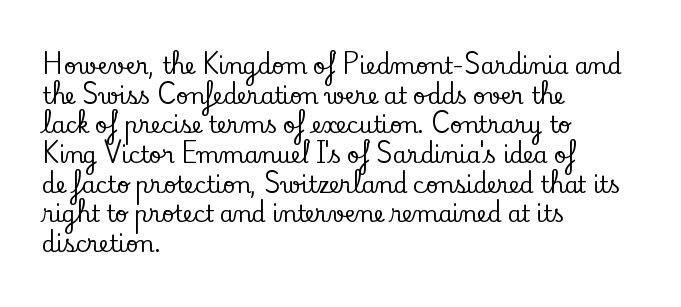
The passage shown stacks its lines at a standard gap. Look at the tracking — it's just the regular setting, nothing added. A typesetter would mark this as roman, not italic. Underlining? Definitely not there. One-word summary of the alignment: left.
